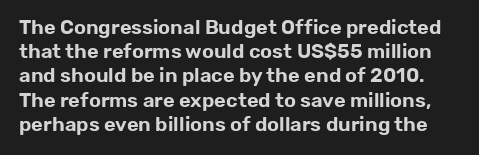
Q: Is the text italic (slanted)? A: No, it is upright.
Q: Is the text underlined? A: No.
Q: Is the spacing between letters normal or unusually wide? A: Normal.
